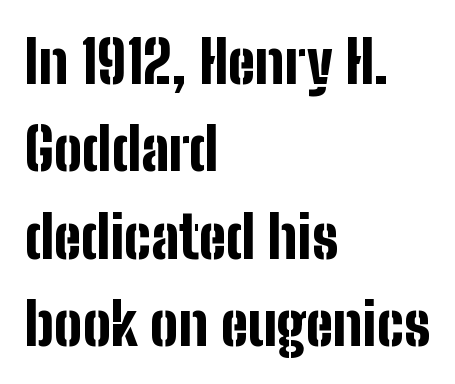
The image shows 59 px bold, condensed sans-serif type, upright; set left-aligned, normal line spacing (1.48x), normal letter spacing, not underlined; low stroke contrast and a medium x-height.
